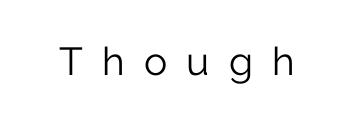
The image shows 39 px light sans-serif type, upright; set unusually wide letter spacing (+0.49 em), not underlined; low stroke contrast and a medium x-height.
